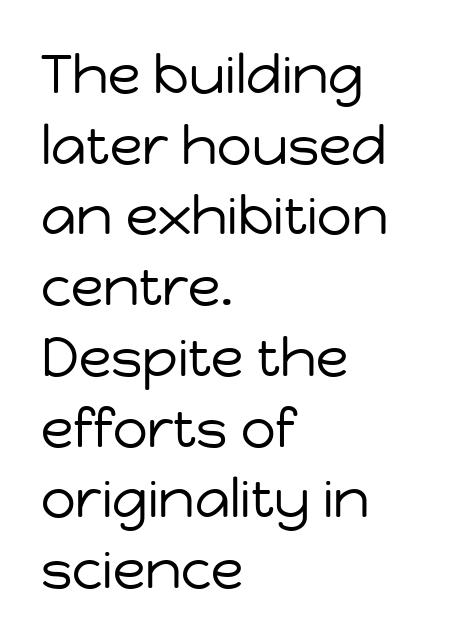
The image shows 54 px regular-weight sans-serif type, upright; set left-aligned, normal line spacing (1.31x), normal letter spacing, not underlined; low stroke contrast and a medium x-height.
